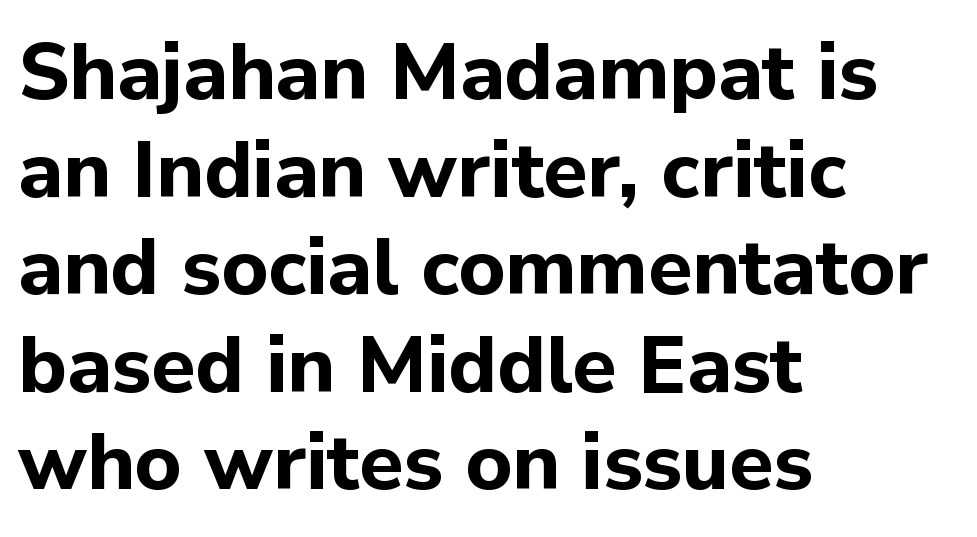
Q: Is the text bold? A: Yes.
Q: Is the text italic (slanted)? A: No, it is upright.
Q: Is the typeface a serif or a sans-serif typeface? A: Sans-serif.
Q: Is the text underlined? A: No.
Q: How is the paragraph aligned? A: Left-aligned.
Q: Is the spacing between letters normal or unusually wide? A: Normal.
Q: Width (condensed, normal, or wide)? A: Normal.
Q: Stroke contrast? A: Low.
Q: x-height? A: Medium.
Q: Monospaced? A: No.
